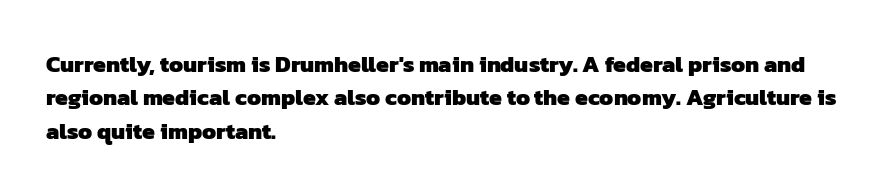
{"bold": "yes", "underline": "no", "align": "left", "line_spacing": "normal", "line_spacing_ratio": 1.45, "letter_spacing": "normal", "letter_spacing_em": 0.0, "glyph_px": 23}
